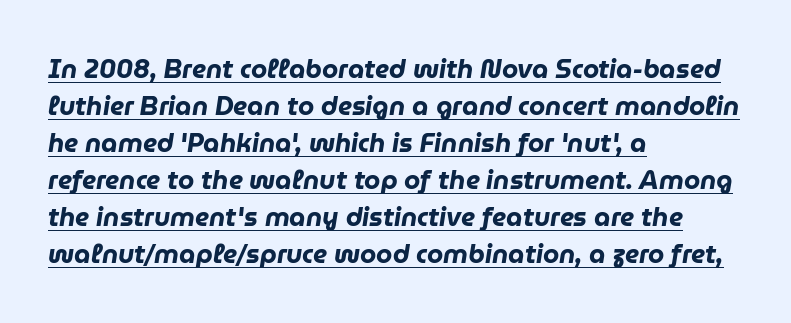
How are the letters spaced? Ordinarily, with no added tracking. The rag falls on the right side of this text block. The face used here has a pronounced slope to its letters. The typesetter has applied underlining to the passage shown. Evenly set lines give the paragraph a standard silhouette. The letters are bold, with thick, heavy strokes.
